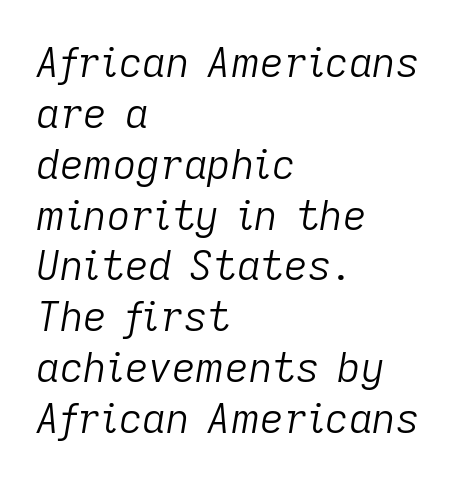
Q: Is the text bold? A: No.
Q: Is the text italic (slanted)? A: Yes, it leans right by about 9 degrees.
Q: Is the text underlined? A: No.
Q: How is the paragraph aligned? A: Left-aligned.
Q: Is the spacing between letters normal or unusually wide? A: Normal.
Q: Width (condensed, normal, or wide)? A: Normal.
Q: Stroke contrast? A: Low.
Q: x-height? A: Medium.
Q: Monospaced? A: No.
